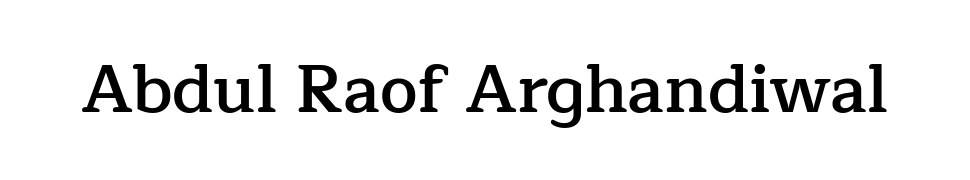
The image shows 67 px semibold serif type, upright; set normal letter spacing, not underlined; low stroke contrast and a medium x-height.
